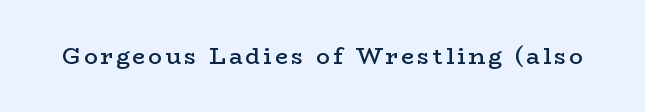
The image shows 23 px text type, upright; set not underlined.
